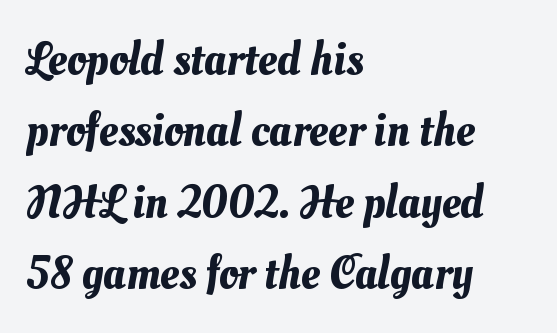
Q: Is the text underlined? A: No.
Q: How is the paragraph aligned? A: Left-aligned.
Q: Is the spacing between letters normal or unusually wide? A: Normal.
Q: Is the spacing between lines tight, normal or loose? A: Normal.
Q: Width (condensed, normal, or wide)? A: Normal.
Q: Stroke contrast? A: Medium.
Q: x-height? A: Small.
Q: Monospaced? A: No.
